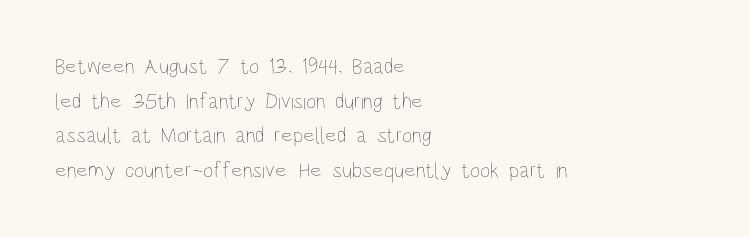
The image shows 22 px text type, upright; set left-aligned, normal line spacing (1.57x), normal letter spacing, not underlined.
